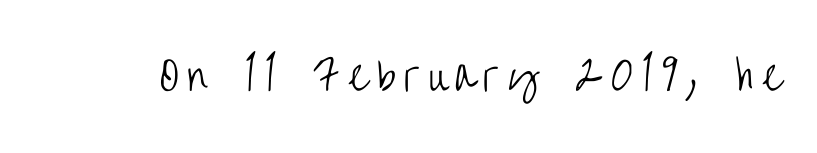
Q: Is the text bold? A: No.
Q: Is the text italic (slanted)? A: No, it is upright.
Q: Is the typeface a serif or a sans-serif typeface? A: Sans-serif.
Q: Is the text underlined? A: No.
Q: Is the spacing between letters normal or unusually wide? A: Unusually wide.
Q: Width (condensed, normal, or wide)? A: Condensed.
Q: Stroke contrast? A: Low.
Q: x-height? A: Large.
Q: Monospaced? A: No.
